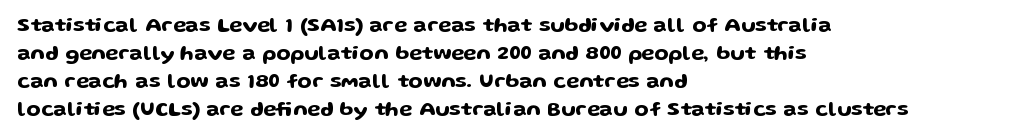
The image shows 21 px text type, upright; set left-aligned, normal line spacing (1.34x), normal letter spacing, not underlined.
